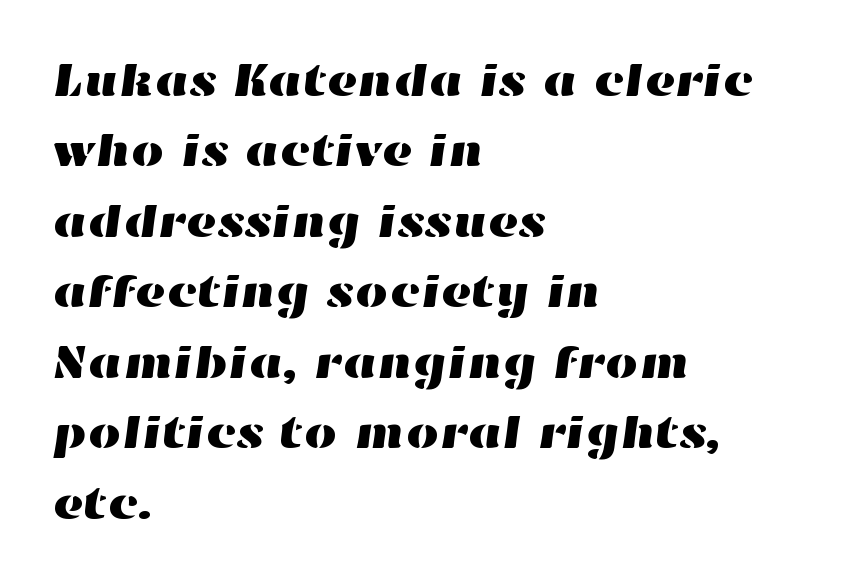
Q: Is the text underlined? A: No.
Q: How is the paragraph aligned? A: Left-aligned.
Q: Is the spacing between letters normal or unusually wide? A: Normal.
Q: Is the spacing between lines tight, normal or loose? A: Normal.
Q: Width (condensed, normal, or wide)? A: Wide.
Q: Stroke contrast? A: High.
Q: x-height? A: Medium.
Q: Monospaced? A: No.
